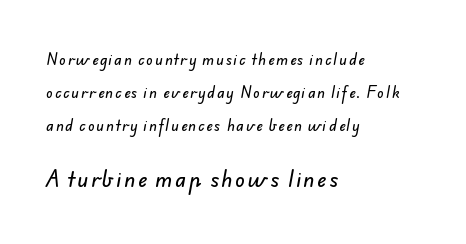
The space directly below the letters is spotless. A great deal of white space separates one row of letters from the next. Teacher's note: observe the even left margin — that is flush-left alignment. Whoever set this made the second block the dominant, larger element.
